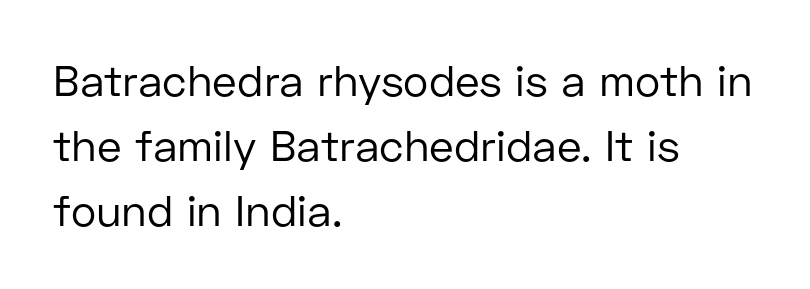
Q: Is the text bold? A: No.
Q: Is the text italic (slanted)? A: No, it is upright.
Q: Is the typeface a serif or a sans-serif typeface? A: Sans-serif.
Q: Is the text underlined? A: No.
Q: How is the paragraph aligned? A: Left-aligned.
Q: Is the spacing between letters normal or unusually wide? A: Normal.
Q: Is the spacing between lines tight, normal or loose? A: Normal.
Q: Width (condensed, normal, or wide)? A: Normal.
Q: Stroke contrast? A: Low.
Q: x-height? A: Medium.
Q: Monospaced? A: No.
